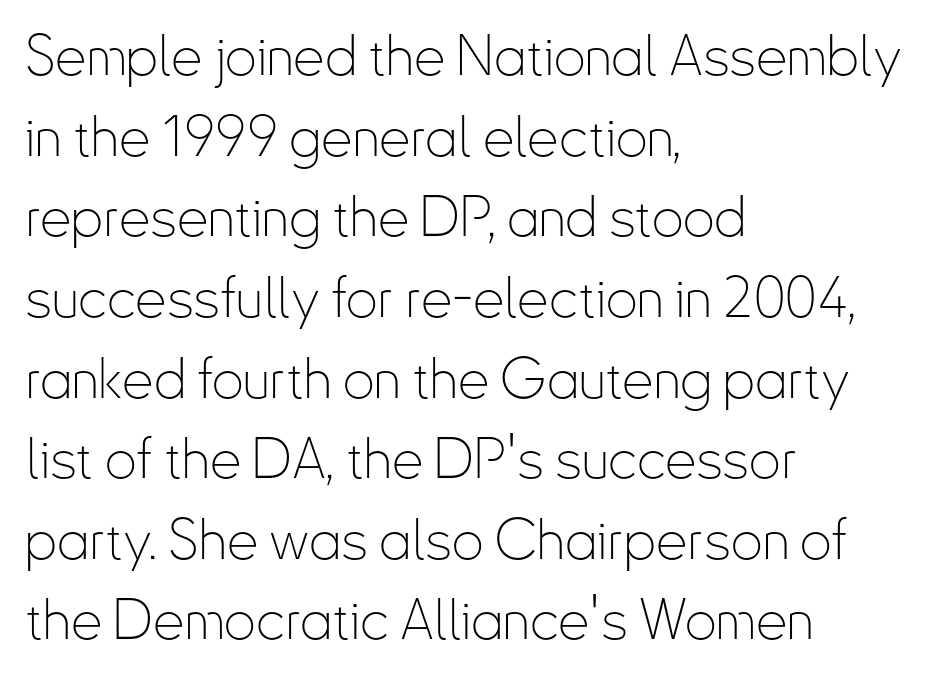
Honestly, the letter spacing is just normal — you wouldn't notice it. Teacher's note: observe the even left margin — that is flush-left alignment. Note the varied advance widths — an 'i' is clearly narrower than an 'm'. Ordinary non-slanted type is in use. The words here are not underlined. Quick note: interline space is typical.
